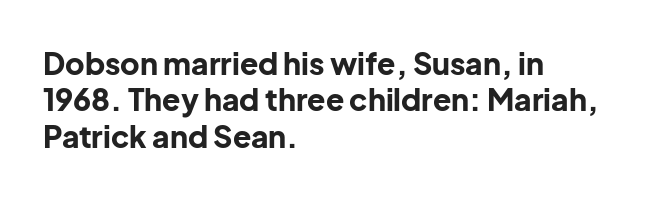
Words float on clear page, feet unadorned. Upright lettering throughout. Is this a sans? Yes — the strokes have no serifs. Between one letter and the next there's only the usual sliver of space.
